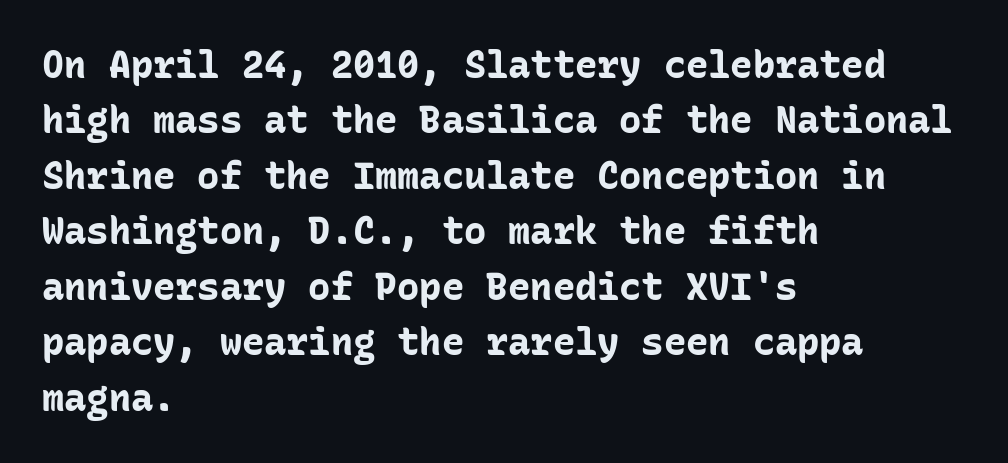
The image shows 37 px bold sans-serif type, upright, monospaced; set left-aligned, normal line spacing (1.5x), normal letter spacing, not underlined; low stroke contrast and a medium x-height.
